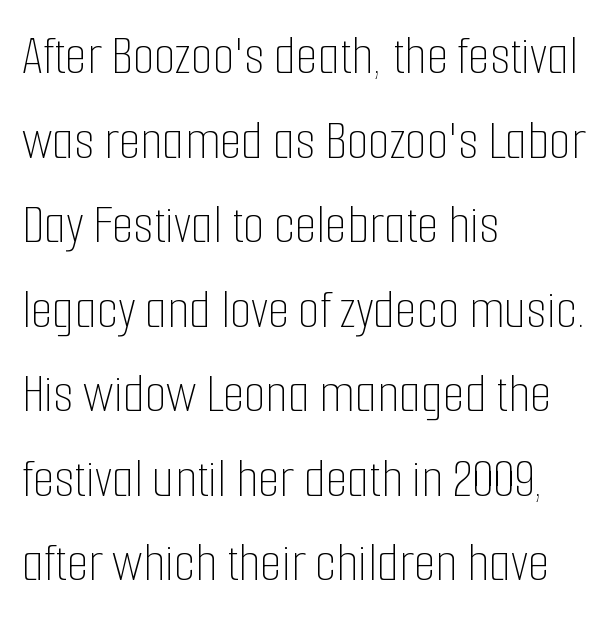
The image shows 56 px thin, condensed type, upright; set left-aligned, normal line spacing (1.51x), normal letter spacing, not underlined; low stroke contrast and a medium x-height.
